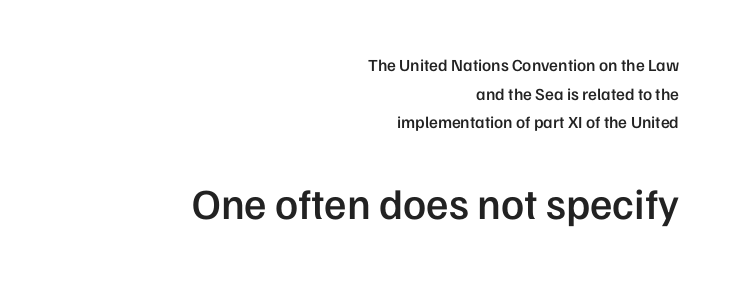
Q: Is the text bold? A: Semi-bold.
Q: Is the text italic (slanted)? A: No, it is upright.
Q: Is the typeface a serif or a sans-serif typeface? A: Sans-serif.
Q: Is the text underlined? A: No.
Q: How is the paragraph aligned? A: Right-aligned.
Q: Is the spacing between letters normal or unusually wide? A: Normal.
Q: Is the spacing between lines tight, normal or loose? A: Normal.
Q: Which block of text is set in a larger size, the first (top) or the second (bottom)? A: The second (bottom) one.
Q: Width (condensed, normal, or wide)? A: Normal.
Q: Stroke contrast? A: Low.
Q: x-height? A: Medium.
Q: Monospaced? A: No.
